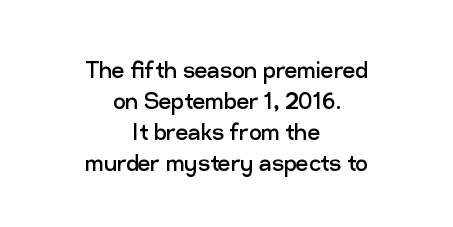
The image shows 28 px regular-weight sans-serif type, upright; set centered, tight line spacing (1.11x), normal letter spacing, not underlined; low stroke contrast and a medium x-height.
